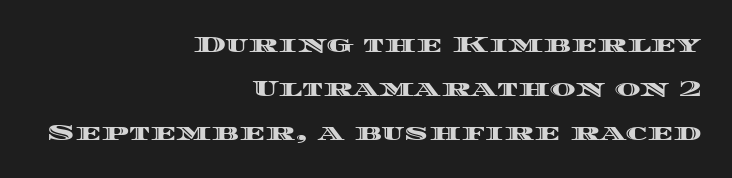
Tracking value appears to be zero — textbook default spacing. One glance says open: line gaps are wider than usual. The text block is weighted toward the right margin, trailing off unevenly leftward. It's the straight-up-and-down kind of type.
